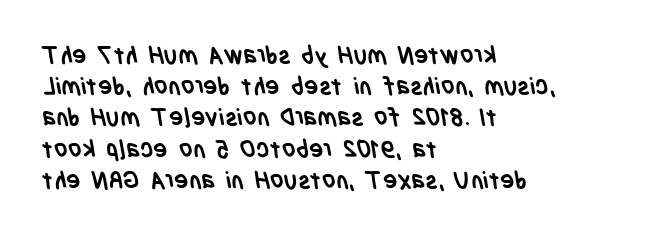
The baseline area is clear. The typesetter chose a ragged-right arrangement here. The leading is moderate, giving the passage an even texture. What weight is shown? A full bold with thick strokes. Letter spacing: default.
